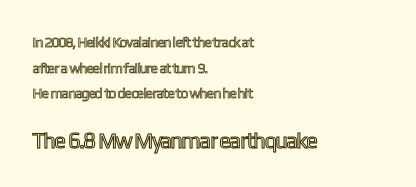
{"italic": "no", "underline": "no", "align": "left", "line_spacing_ratio": 1.83, "letter_spacing": "normal", "letter_spacing_em": 0.0, "larger_block": "second", "size_ratio": 1.57, "glyph_px": 22}
